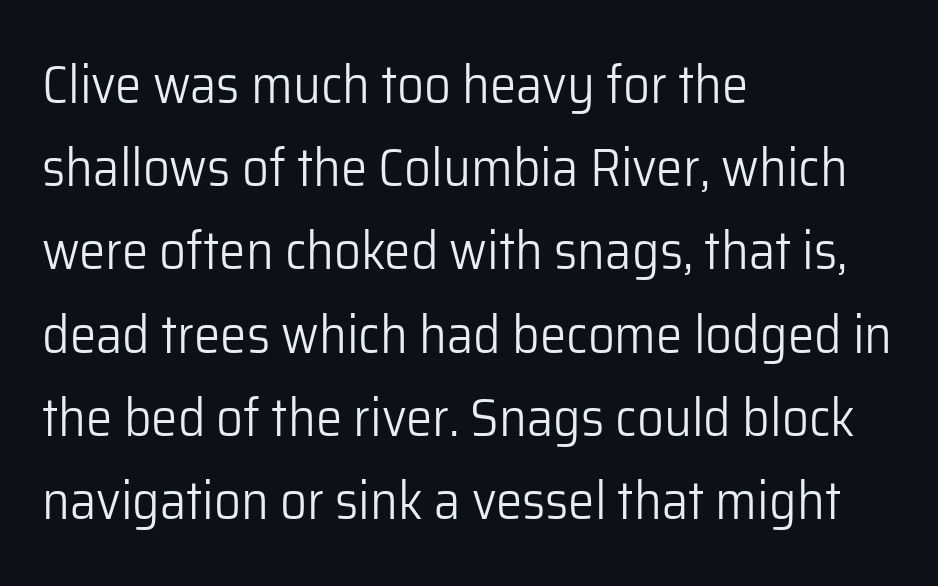
{"serif": "no", "italic": "no", "bold": "no", "weight": "light", "width": "normal", "stroke_contrast": "low", "x_height": "medium", "monospaced": "no", "underline": "no", "align": "left", "line_spacing": "normal", "line_spacing_ratio": 1.57, "letter_spacing": "normal", "letter_spacing_em": 0.0, "glyph_px": 53}
